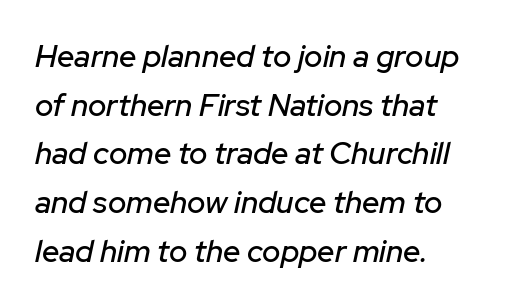
Q: Is the text italic (slanted)? A: Yes, it leans right by about 12 degrees.
Q: Is the text underlined? A: No.
Q: How is the paragraph aligned? A: Left-aligned.
Q: Is the spacing between letters normal or unusually wide? A: Normal.
Q: Is the spacing between lines tight, normal or loose? A: Normal.
Q: Width (condensed, normal, or wide)? A: Normal.
Q: Stroke contrast? A: Low.
Q: x-height? A: Medium.
Q: Monospaced? A: No.
